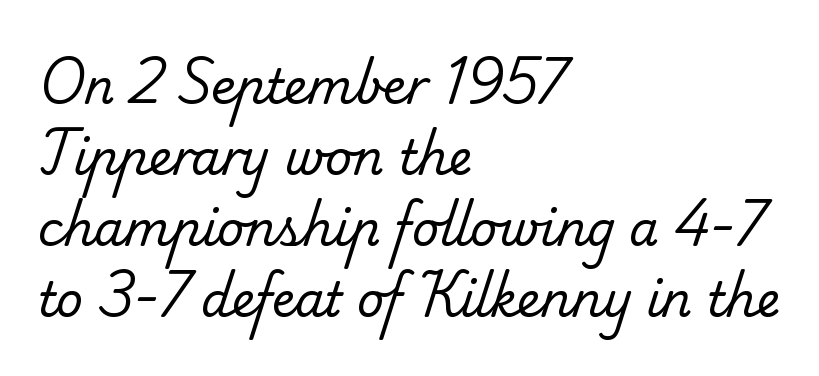
The image shows 47 px regular-weight serif type; set left-aligned, normal line spacing (1.51x), normal letter spacing, not underlined; low stroke contrast and a small x-height.
